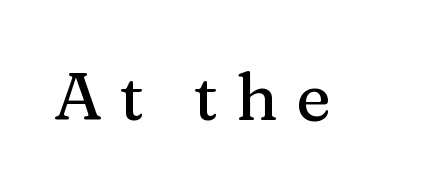
{"serif": "yes", "italic": "no", "width": "normal", "stroke_contrast": "medium", "x_height": "medium", "monospaced": "no", "underline": "no", "letter_spacing": "wide", "letter_spacing_em": 0.26, "glyph_px": 67}
